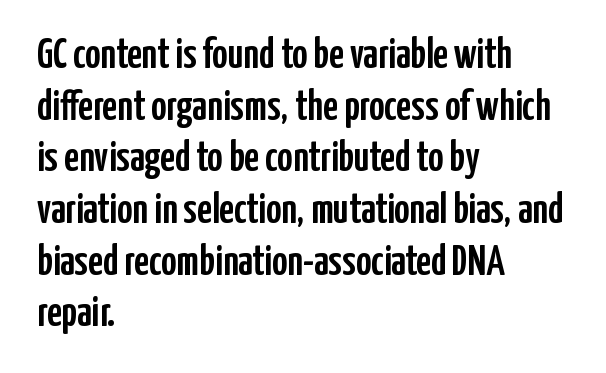
Q: Is the text italic (slanted)? A: No, it is upright.
Q: Is the typeface a serif or a sans-serif typeface? A: Sans-serif.
Q: Is the text underlined? A: No.
Q: How is the paragraph aligned? A: Left-aligned.
Q: Is the spacing between letters normal or unusually wide? A: Normal.
Q: Width (condensed, normal, or wide)? A: Condensed.
Q: Stroke contrast? A: Low.
Q: x-height? A: Medium.
Q: Monospaced? A: No.
